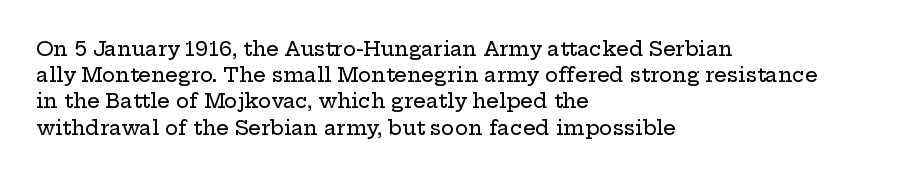
Rows of type keep a routine distance in the vertical direction. Designer's note — italics off, roman on. These lines stack with their left ends in a neat column. You could call the tracking neutral — neither tight nor loose. Each row of text sits above clean, open space.
